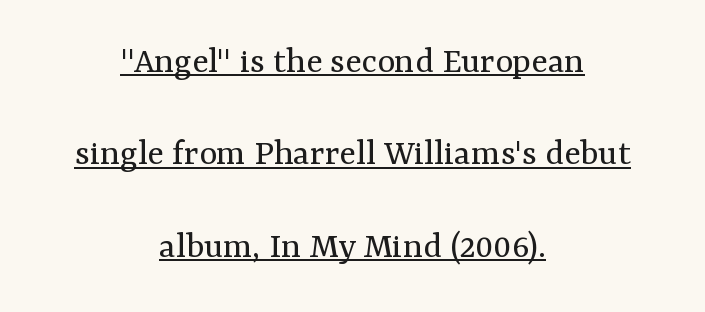
Q: Is the text bold? A: No.
Q: Is the text italic (slanted)? A: No, it is upright.
Q: Is the typeface a serif or a sans-serif typeface? A: Serif.
Q: Is the text underlined? A: Yes.
Q: How is the paragraph aligned? A: Centered.
Q: Is the spacing between letters normal or unusually wide? A: Normal.
Q: Is the spacing between lines tight, normal or loose? A: Loose.
Q: Width (condensed, normal, or wide)? A: Normal.
Q: Stroke contrast? A: Medium.
Q: x-height? A: Medium.
Q: Monospaced? A: No.
